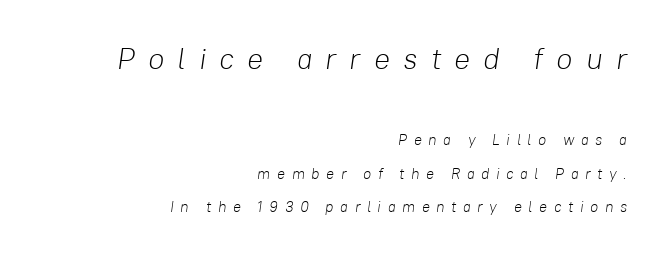
{"italic": "yes", "lean": "right", "slant_degrees": 8, "bold": "no", "weight": "light", "width": "normal", "stroke_contrast": "low", "x_height": "medium", "monospaced": "no", "underline": "no", "align": "right", "line_spacing": "loose", "line_spacing_ratio": 2.24, "letter_spacing": "wide", "letter_spacing_em": 0.43, "larger_block": "first", "size_ratio": 2.0, "glyph_px": 30}
